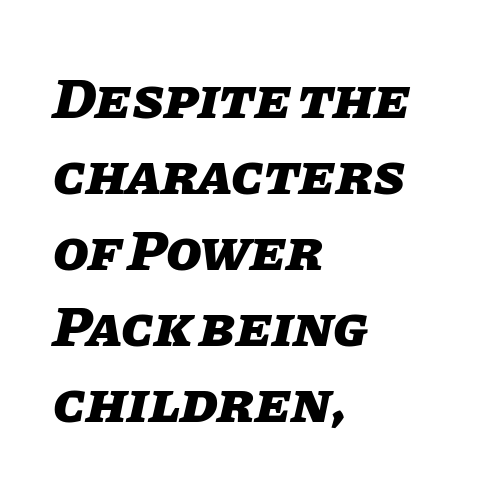
Q: Is the text bold? A: Yes.
Q: Is the text italic (slanted)? A: Yes, it leans right by about 11 degrees.
Q: Is the text underlined? A: No.
Q: How is the paragraph aligned? A: Left-aligned.
Q: Is the spacing between letters normal or unusually wide? A: Normal.
Q: Is the spacing between lines tight, normal or loose? A: Normal.
Q: Width (condensed, normal, or wide)? A: Normal.
Q: Stroke contrast? A: Low.
Q: x-height? A: Large.
Q: Monospaced? A: No.
